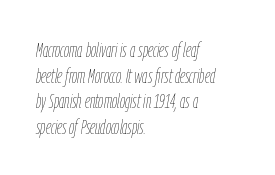
{"italic": "yes", "lean": "right", "slant_degrees": 9, "bold": "no", "underline": "no", "align": "left", "line_spacing_ratio": 1.22, "letter_spacing": "normal", "letter_spacing_em": 0.0, "glyph_px": 21}
